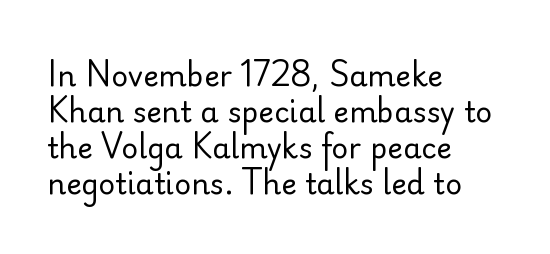
The image shows 29 px regular-weight sans-serif type, upright; set left-aligned, line spacing 1.24x, normal letter spacing, not underlined; low stroke contrast and a small x-height.
